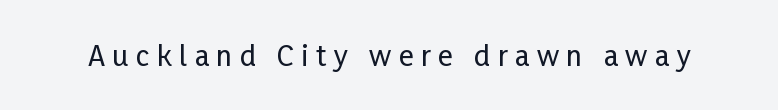
{"serif": "no", "italic": "no", "width": "condensed", "stroke_contrast": "low", "x_height": "medium", "monospaced": "no", "underline": "no", "letter_spacing": "wide", "letter_spacing_em": 0.27, "glyph_px": 28}
